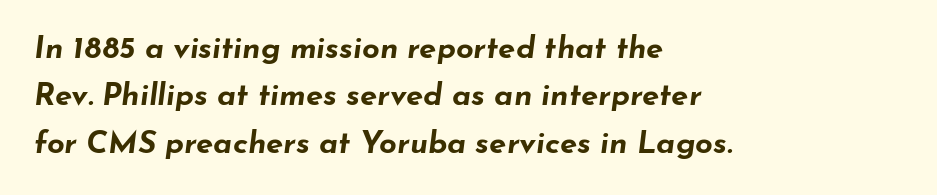
Q: Is the text bold? A: Yes.
Q: Is the text italic (slanted)? A: Yes, it leans right by about 7 degrees.
Q: Is the text underlined? A: No.
Q: How is the paragraph aligned? A: Left-aligned.
Q: Is the spacing between letters normal or unusually wide? A: Normal.
Q: Is the spacing between lines tight, normal or loose? A: Normal.
Q: Width (condensed, normal, or wide)? A: Wide.
Q: Stroke contrast? A: Low.
Q: x-height? A: Small.
Q: Monospaced? A: No.
